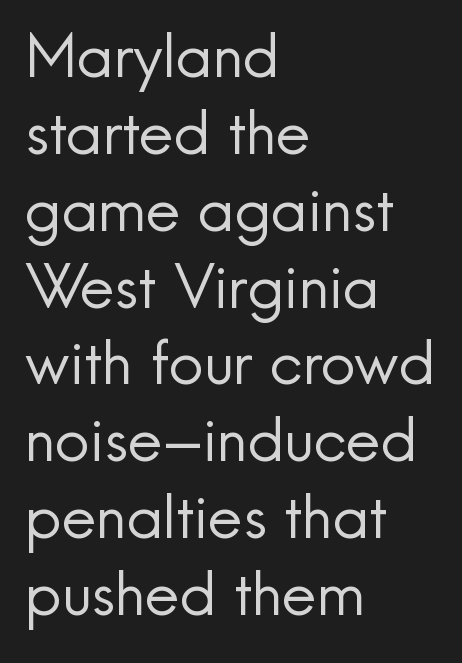
Q: Is the text bold? A: No.
Q: Is the text italic (slanted)? A: No, it is upright.
Q: Is the typeface a serif or a sans-serif typeface? A: Sans-serif.
Q: Is the text underlined? A: No.
Q: How is the paragraph aligned? A: Left-aligned.
Q: Is the spacing between letters normal or unusually wide? A: Normal.
Q: Is the spacing between lines tight, normal or loose? A: Normal.
Q: Width (condensed, normal, or wide)? A: Normal.
Q: x-height? A: Small.
Q: Monospaced? A: No.
